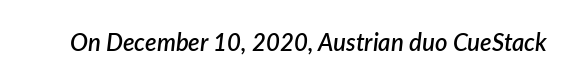
The image shows 24 px text type, italic (leaning right); set normal letter spacing, not underlined.
